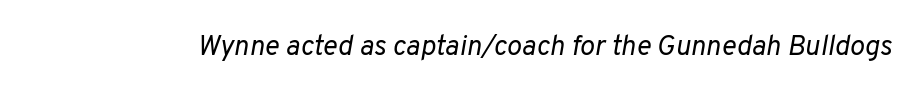
The glyphs look as if they've been sheared to an angle. The gaps between neighbouring characters are ordinary and unremarkable. Is the type heavy? It reads as light-to-regular instead. Is this a fixed-width face? No — the glyphs have proportional, varying widths. No word sits above an underline.
